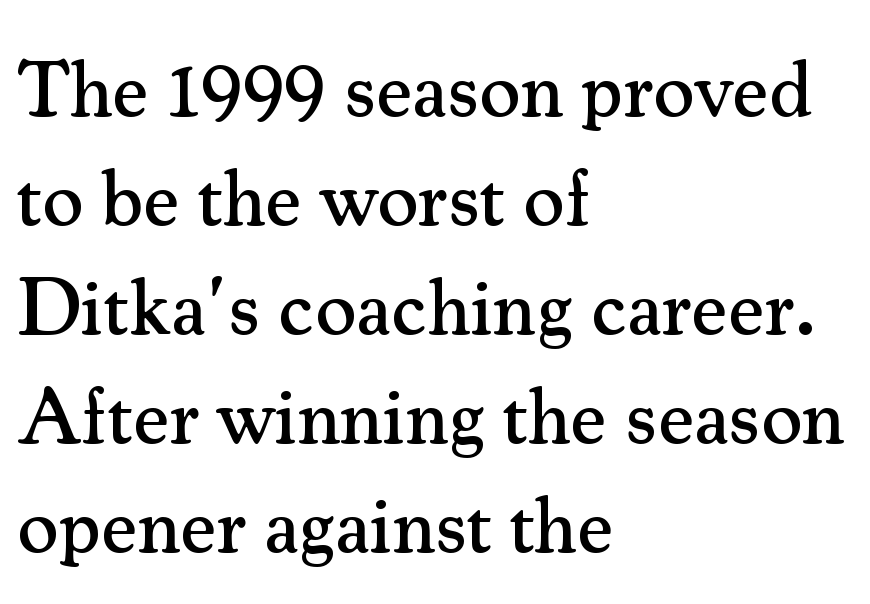
{"serif": "yes", "italic": "no", "width": "normal", "stroke_contrast": "medium", "x_height": "small", "monospaced": "no", "underline": "no", "align": "left", "line_spacing": "normal", "line_spacing_ratio": 1.38, "letter_spacing": "normal", "letter_spacing_em": 0.0, "glyph_px": 79}
